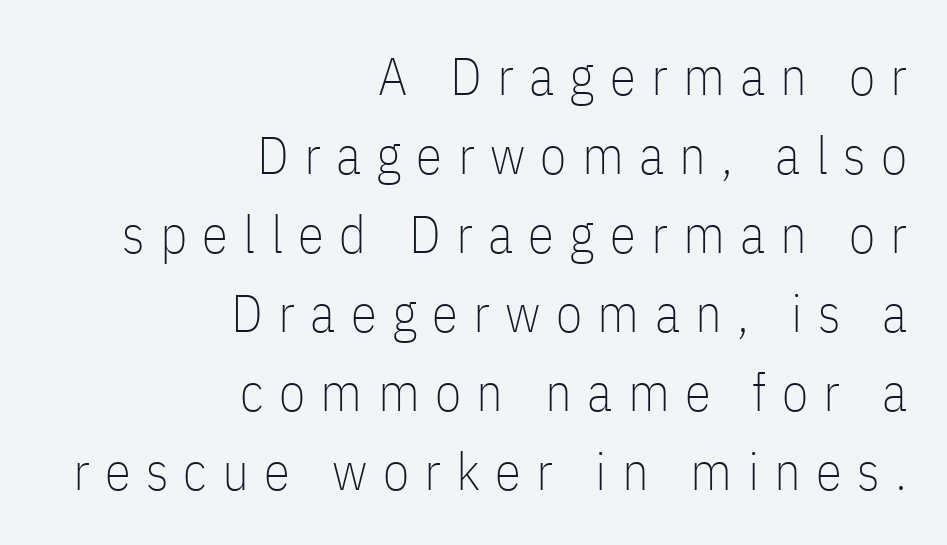
Q: Is the text bold? A: No.
Q: Is the text italic (slanted)? A: No, it is upright.
Q: Is the typeface a serif or a sans-serif typeface? A: Sans-serif.
Q: Is the text underlined? A: No.
Q: How is the paragraph aligned? A: Right-aligned.
Q: Is the spacing between letters normal or unusually wide? A: Unusually wide.
Q: Is the spacing between lines tight, normal or loose? A: Normal.
Q: Width (condensed, normal, or wide)? A: Condensed.
Q: Stroke contrast? A: Low.
Q: x-height? A: Medium.
Q: Monospaced? A: No.
